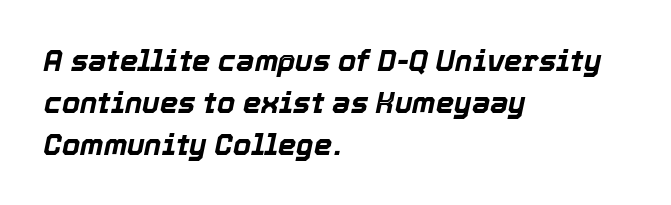
{"italic": "yes", "lean": "right", "slant_degrees": 12, "bold": "yes", "weight": "bold", "width": "normal", "x_height": "medium", "monospaced": "no", "underline": "no", "align": "left", "line_spacing": "normal", "line_spacing_ratio": 1.44, "letter_spacing": "normal", "letter_spacing_em": 0.0, "glyph_px": 29}
